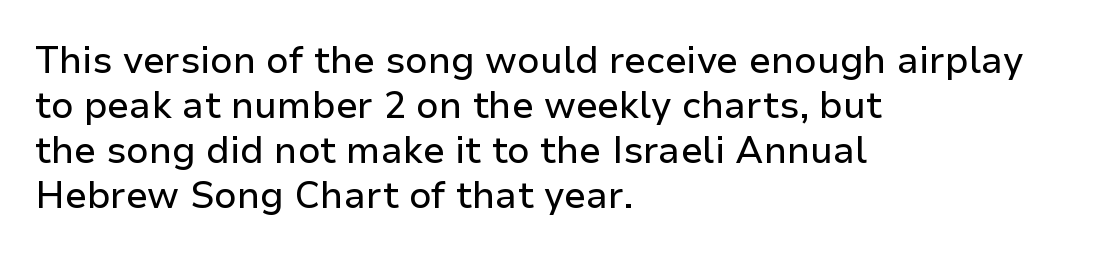
{"serif": "no", "italic": "no", "width": "normal", "stroke_contrast": "low", "x_height": "medium", "monospaced": "no", "underline": "no", "align": "left", "line_spacing_ratio": 1.22, "letter_spacing": "normal", "letter_spacing_em": 0.0, "glyph_px": 37}
